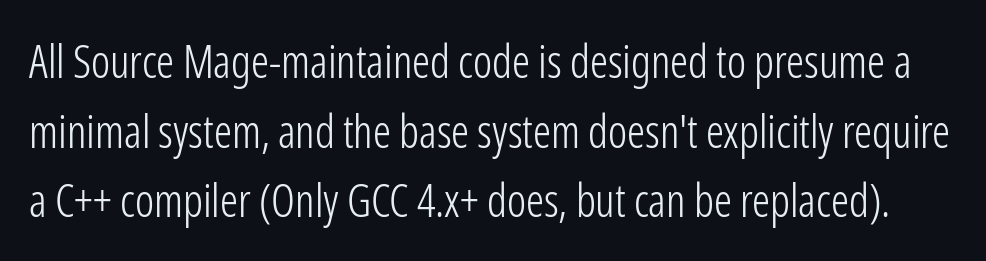
{"serif": "no", "italic": "no", "bold": "no", "weight": "light", "width": "condensed", "stroke_contrast": "low", "x_height": "medium", "monospaced": "no", "underline": "no", "line_spacing": "normal", "line_spacing_ratio": 1.55, "letter_spacing": "normal", "letter_spacing_em": 0.0, "glyph_px": 45}
